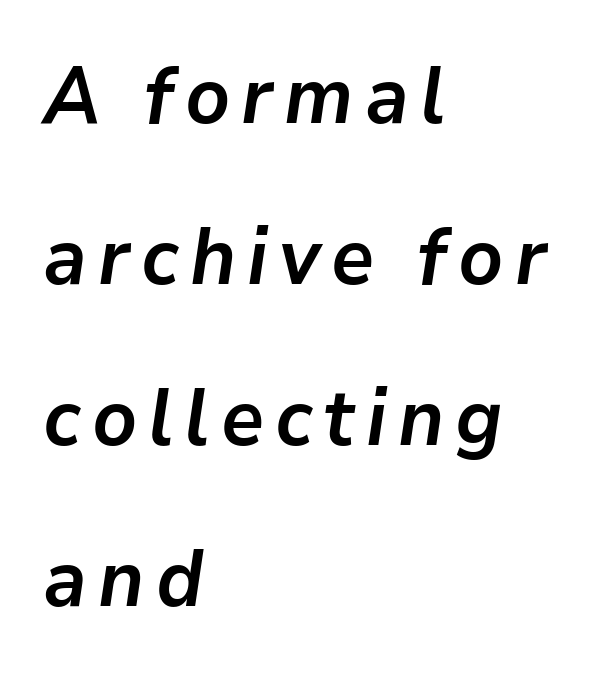
Q: Is the text bold? A: Yes.
Q: Is the text italic (slanted)? A: Yes, it leans right by about 9 degrees.
Q: Is the text underlined? A: No.
Q: How is the paragraph aligned? A: Left-aligned.
Q: Is the spacing between lines tight, normal or loose? A: Loose.
Q: Width (condensed, normal, or wide)? A: Normal.
Q: Stroke contrast? A: Low.
Q: x-height? A: Medium.
Q: Monospaced? A: No.
